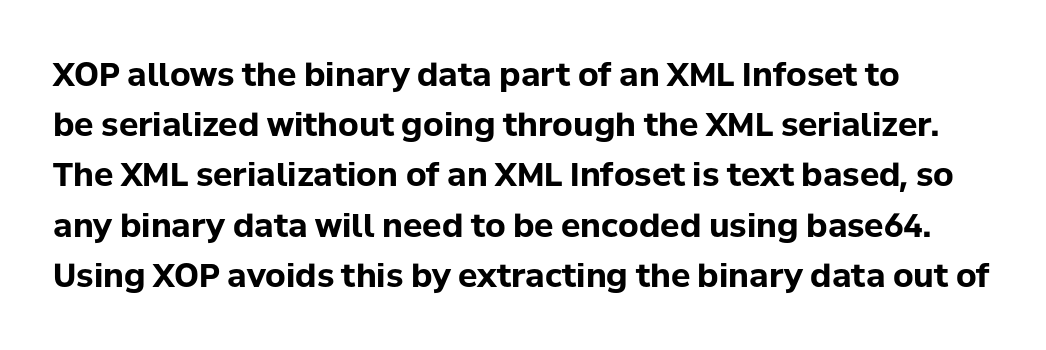
Q: Is the text bold? A: Yes.
Q: Is the text italic (slanted)? A: No, it is upright.
Q: Is the typeface a serif or a sans-serif typeface? A: Sans-serif.
Q: Is the text underlined? A: No.
Q: Is the spacing between letters normal or unusually wide? A: Normal.
Q: Is the spacing between lines tight, normal or loose? A: Normal.
Q: Width (condensed, normal, or wide)? A: Normal.
Q: Stroke contrast? A: Low.
Q: x-height? A: Medium.
Q: Monospaced? A: No.
